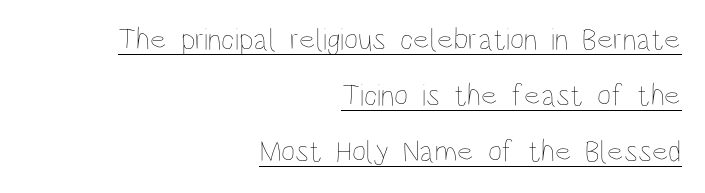
Q: Is the text bold? A: No.
Q: Is the text italic (slanted)? A: No, it is upright.
Q: Is the text underlined? A: Yes.
Q: How is the paragraph aligned? A: Right-aligned.
Q: Is the spacing between letters normal or unusually wide? A: Normal.
Q: Width (condensed, normal, or wide)? A: Condensed.
Q: Stroke contrast? A: Low.
Q: x-height? A: Large.
Q: Monospaced? A: No.
